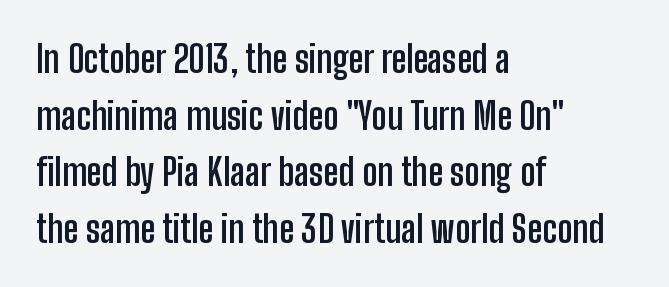
The text was rendered using a sans face with plain stroke endings. Proportional: the letters do not fall into vertical columns. Which margin do the lines hug? The left one — the right edge is uneven. Rule under the text: the space is simply empty. Evenly set lines give the paragraph a standard silhouette. Typographic density is high because the face is bold.
